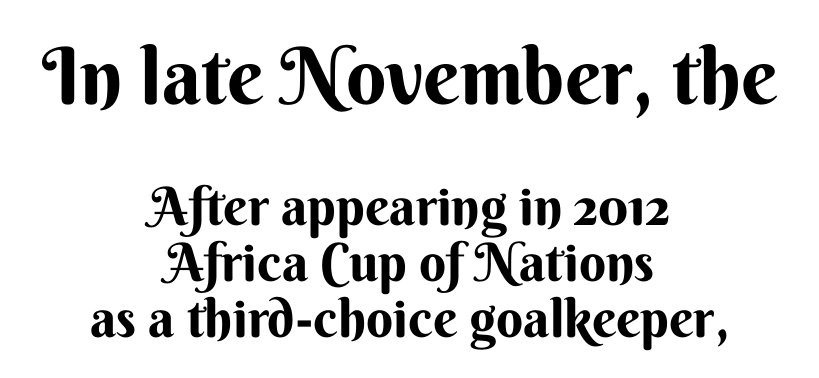
{"serif": "no", "italic": "no", "bold": "yes", "weight": "bold", "width": "normal", "stroke_contrast": "medium", "x_height": "small", "monospaced": "no", "underline": "no", "align": "center", "line_spacing": "tight", "line_spacing_ratio": 1.06, "letter_spacing": "normal", "letter_spacing_em": 0.0, "larger_block": "first", "size_ratio": 1.49, "glyph_px": 79}
